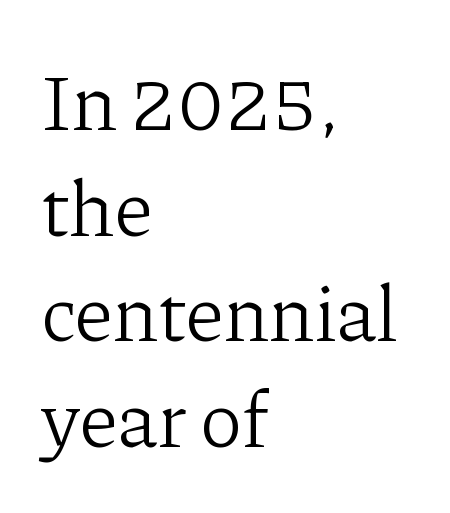
Q: Is the text bold? A: No.
Q: Is the text italic (slanted)? A: No, it is upright.
Q: Is the typeface a serif or a sans-serif typeface? A: Serif.
Q: Is the text underlined? A: No.
Q: How is the paragraph aligned? A: Left-aligned.
Q: Is the spacing between letters normal or unusually wide? A: Normal.
Q: Is the spacing between lines tight, normal or loose? A: Normal.
Q: Width (condensed, normal, or wide)? A: Normal.
Q: Stroke contrast? A: Low.
Q: x-height? A: Medium.
Q: Monospaced? A: No.
